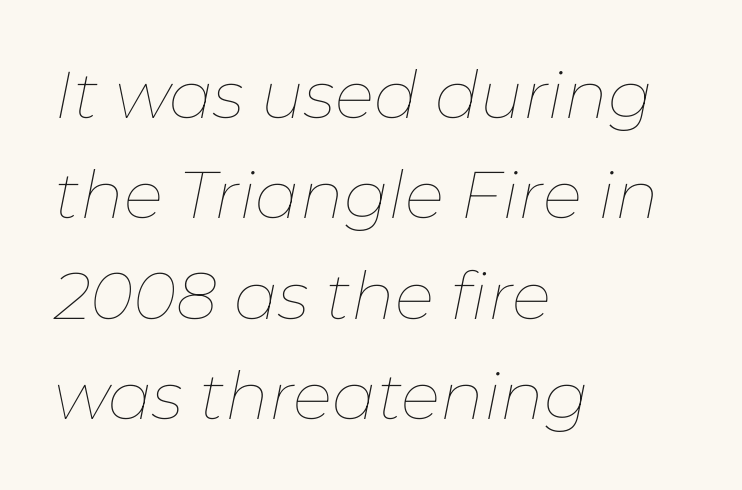
Q: Is the text bold? A: No.
Q: Is the text italic (slanted)? A: Yes, it leans right by about 11 degrees.
Q: Is the text underlined? A: No.
Q: How is the paragraph aligned? A: Left-aligned.
Q: Is the spacing between letters normal or unusually wide? A: Normal.
Q: Is the spacing between lines tight, normal or loose? A: Normal.
Q: Width (condensed, normal, or wide)? A: Normal.
Q: Stroke contrast? A: Low.
Q: x-height? A: Medium.
Q: Monospaced? A: No.
